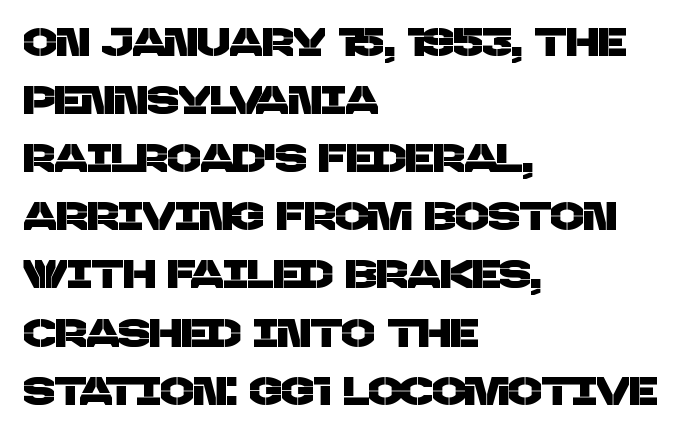
{"serif": "no", "width": "normal", "stroke_contrast": "low", "x_height": "large", "monospaced": "no", "underline": "no", "align": "left", "line_spacing": "normal", "line_spacing_ratio": 1.49, "letter_spacing": "normal", "letter_spacing_em": 0.0, "glyph_px": 39}
